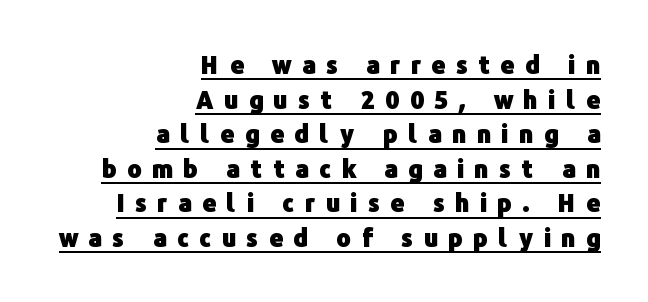
The image shows 24 px bold type, upright; set right-aligned, normal line spacing (1.44x), unusually wide letter spacing (+0.44 em), underlined.
